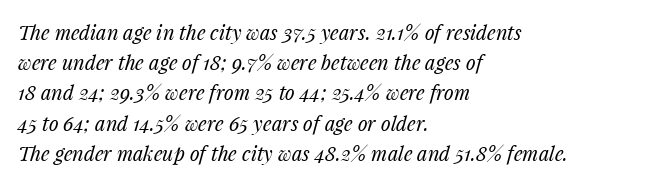
{"italic": "yes", "lean": "right", "slant_degrees": 14, "bold": "no", "underline": "no", "align": "left", "line_spacing": "normal", "line_spacing_ratio": 1.51, "letter_spacing": "normal", "letter_spacing_em": 0.0, "glyph_px": 20}
